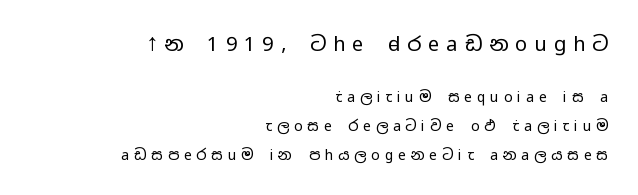
{"italic": "no", "bold": "no", "underline": "no", "align": "right", "line_spacing": "loose", "line_spacing_ratio": 2.06, "letter_spacing": "wide", "letter_spacing_em": 0.35, "larger_block": "first", "size_ratio": 1.43, "glyph_px": 20}
